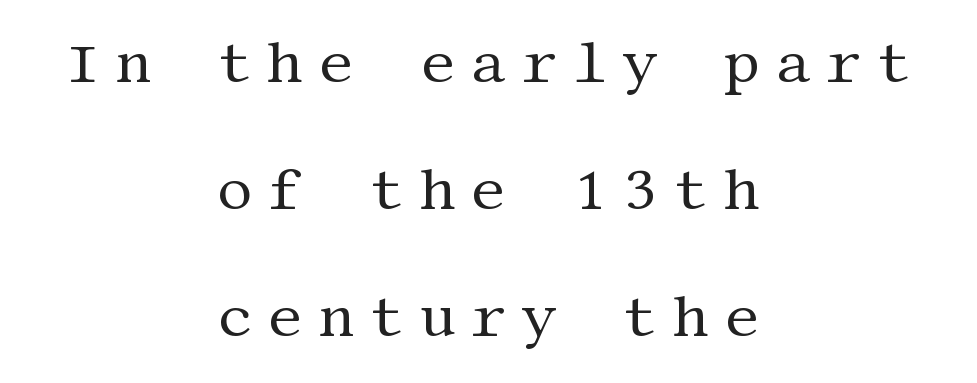
The image shows 57 px regular-weight serif type, upright; set centered, loose line spacing (2.23x), unusually wide letter spacing (+0.25 em), not underlined; medium stroke contrast and a large x-height.
